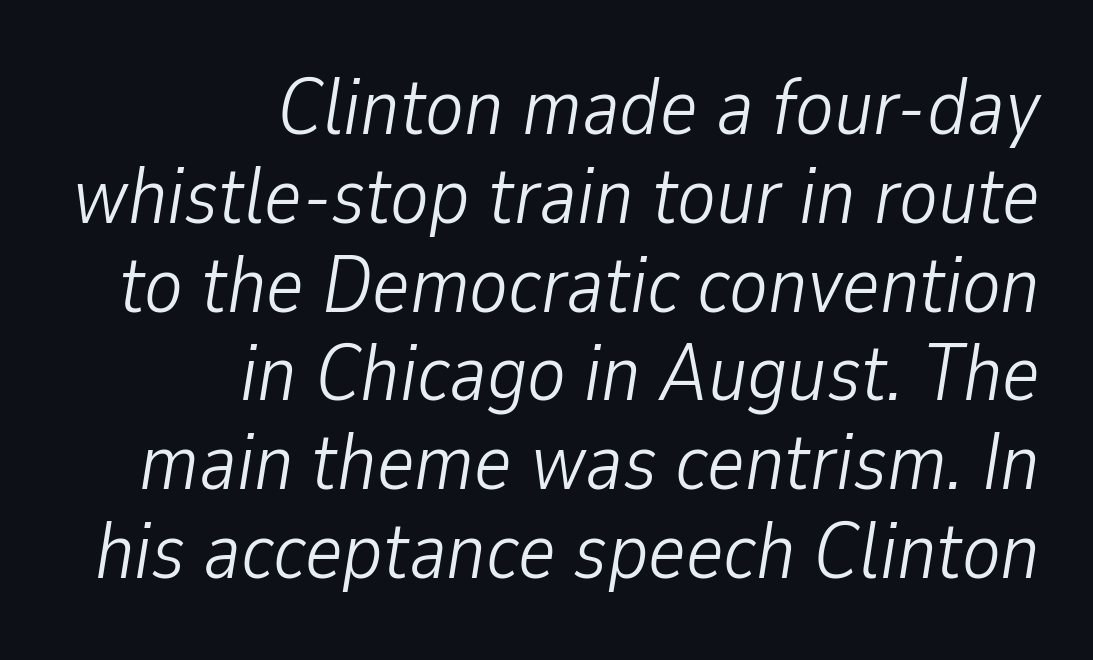
The image shows 80 px light, condensed type, italic (leaning right); set right-aligned, tight line spacing (1.11x), normal letter spacing, not underlined; low stroke contrast and a medium x-height.
